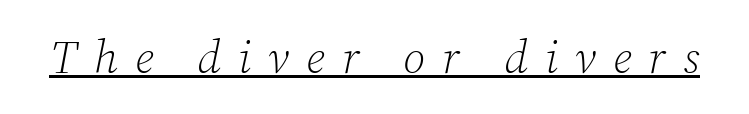
Do the characters align in a grid? No, the font is proportional. The glyphs in this specimen are seriffed. The whole block is typeset with a tilt. Each word looks stretched out because of the extra space between its letters. Has an underline been added? It has. Heft: none added — not bold.
